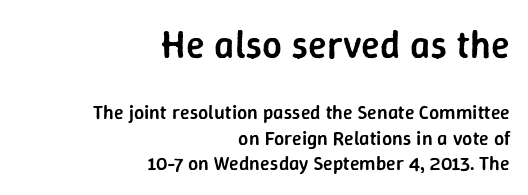
Q: Is the text bold? A: Semi-bold.
Q: Is the text italic (slanted)? A: No, it is upright.
Q: Is the typeface a serif or a sans-serif typeface? A: Sans-serif.
Q: Is the text underlined? A: No.
Q: How is the paragraph aligned? A: Right-aligned.
Q: Is the spacing between letters normal or unusually wide? A: Normal.
Q: Is the spacing between lines tight, normal or loose? A: Normal.
Q: Which block of text is set in a larger size, the first (top) or the second (bottom)? A: The first (top) one.
Q: Width (condensed, normal, or wide)? A: Normal.
Q: Stroke contrast? A: Low.
Q: x-height? A: Medium.
Q: Monospaced? A: No.
